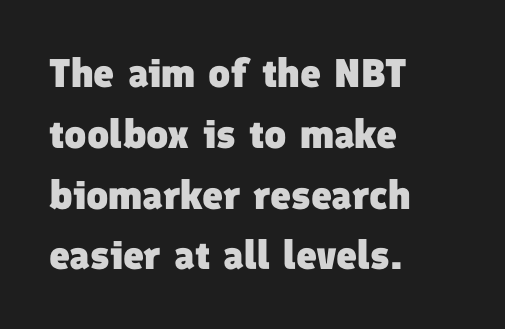
{"serif": "no", "bold": "yes", "weight": "heavy", "width": "normal", "stroke_contrast": "low", "x_height": "medium", "monospaced": "no", "underline": "no", "align": "left", "line_spacing": "normal", "line_spacing_ratio": 1.52, "letter_spacing": "normal", "letter_spacing_em": 0.0, "glyph_px": 40}
